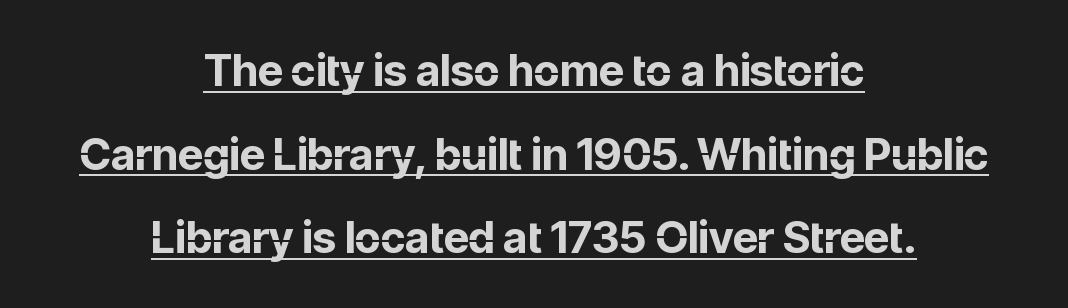
Each word holds together tightly as a unit, with standard inter-letter gaps. Does a line run under the words? Yes, clearly. Compared with an ordinary text face, these strokes are far heavier — a full bold. The letters stand straight up with perfectly vertical stems. I'd call this a sans setting — the letters go barefoot.
